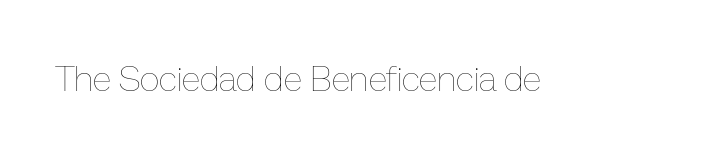
{"italic": "no", "bold": "no", "weight": "thin", "width": "normal", "stroke_contrast": "low", "x_height": "medium", "monospaced": "no", "underline": "no", "letter_spacing": "normal", "letter_spacing_em": 0.0, "glyph_px": 35}
